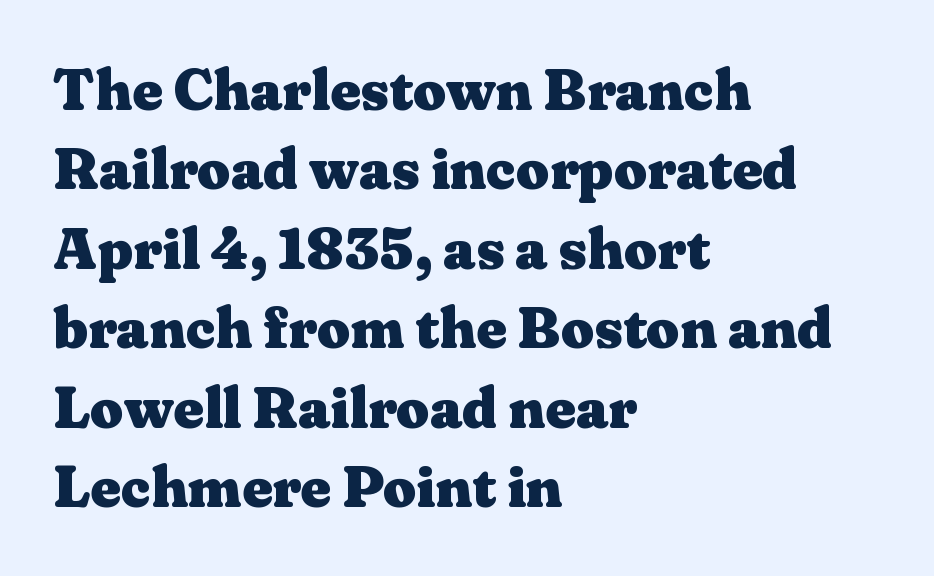
{"serif": "yes", "italic": "no", "bold": "yes", "weight": "heavy", "width": "wide", "stroke_contrast": "medium", "x_height": "medium", "monospaced": "no", "underline": "no", "align": "left", "line_spacing": "normal", "line_spacing_ratio": 1.37, "letter_spacing": "normal", "letter_spacing_em": 0.0, "glyph_px": 58}
